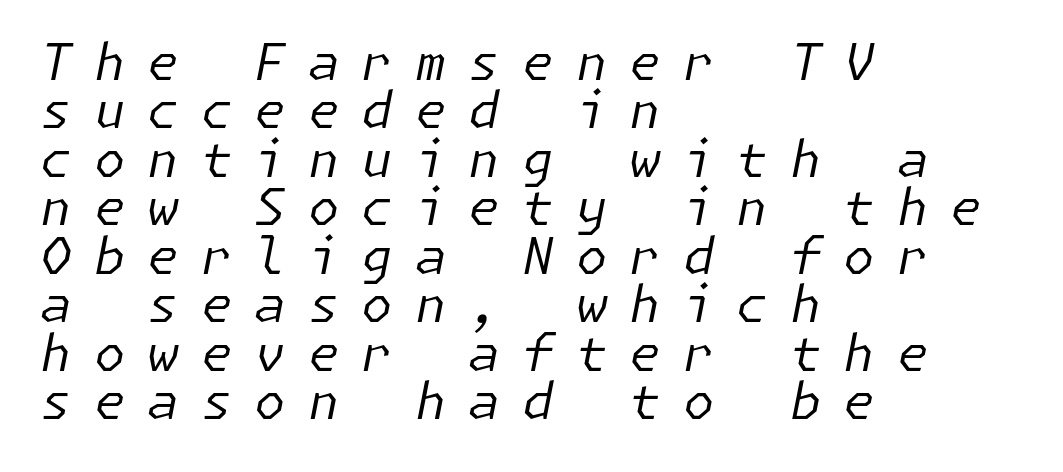
The image shows 51 px regular-weight type, italic (leaning right); set left-aligned, tight line spacing (0.95x), unusually wide letter spacing (+0.43 em), not underlined; low stroke contrast and a medium x-height.
